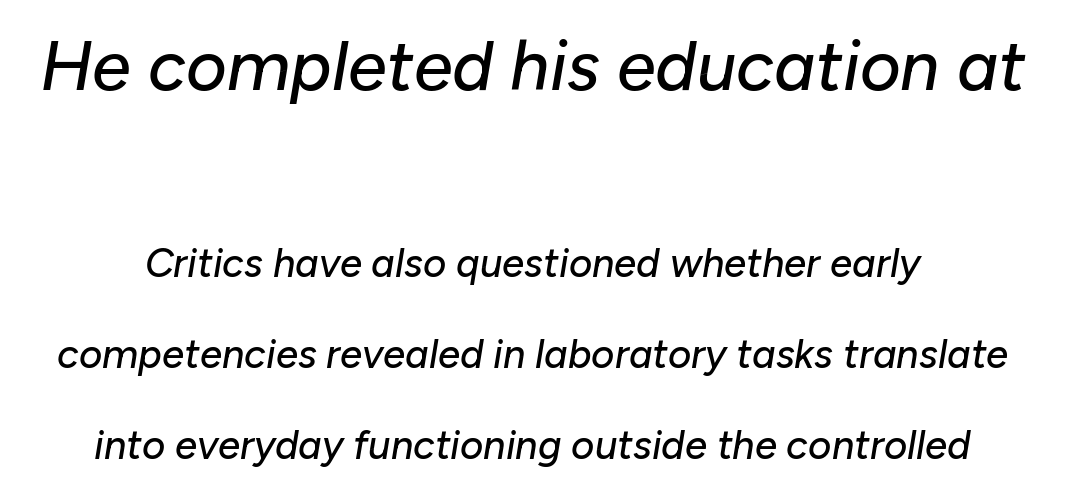
{"italic": "yes", "lean": "right", "slant_degrees": 10, "width": "normal", "stroke_contrast": "low", "x_height": "medium", "monospaced": "no", "underline": "no", "line_spacing": "loose", "line_spacing_ratio": 2.28, "letter_spacing": "normal", "letter_spacing_em": 0.0, "larger_block": "first", "size_ratio": 1.75, "glyph_px": 70}
